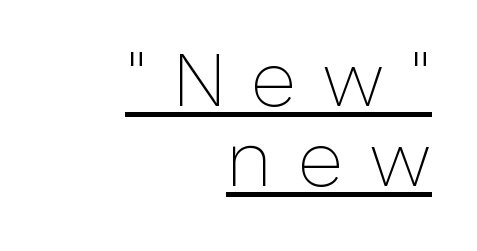
{"serif": "no", "italic": "no", "bold": "no", "weight": "thin", "width": "normal", "stroke_contrast": "low", "x_height": "medium", "monospaced": "no", "underline": "yes", "align": "right", "line_spacing": "tight", "line_spacing_ratio": 1.02, "letter_spacing": "wide", "letter_spacing_em": 0.33, "glyph_px": 78}
